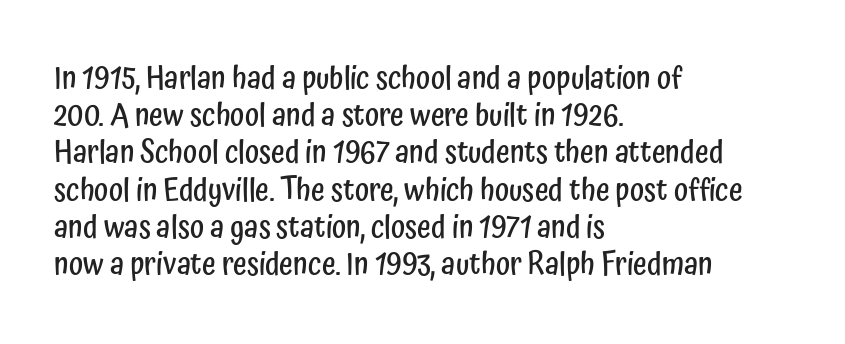
Every stem runs plumb, perpendicular to the baseline. Spacing verdict: proportional, widths tailored to each character. Each word holds together tightly as a unit, with standard inter-letter gaps. The space beneath each line is pristine and unruled. Look at the bottom of the vertical strokes: they stop flat, with no serifs.
